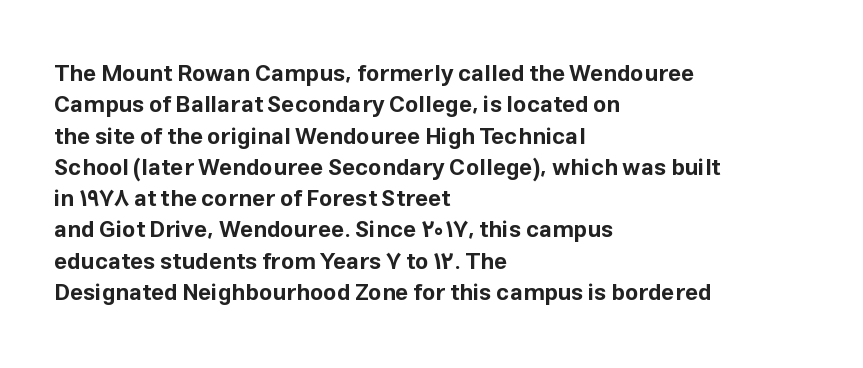
The image shows 23 px bold type, upright; set left-aligned, normal line spacing (1.36x), normal letter spacing, not underlined.
